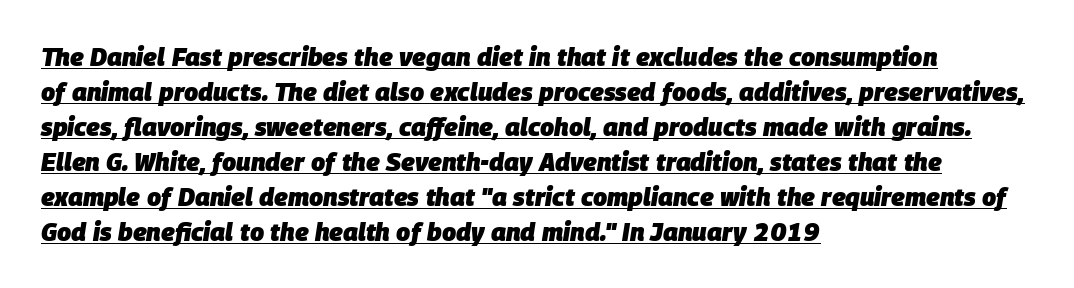
{"italic": "yes", "lean": "right", "slant_degrees": 9, "bold": "yes", "underline": "yes", "align": "left", "line_spacing": "normal", "line_spacing_ratio": 1.4, "letter_spacing": "normal", "letter_spacing_em": 0.0, "glyph_px": 25}
